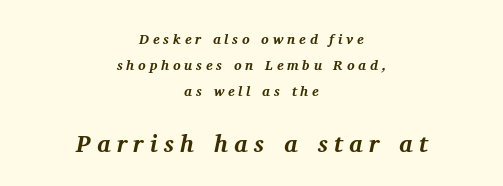
Q: Is the text bold? A: Yes.
Q: Is the text italic (slanted)? A: Yes, it leans right by about 11 degrees.
Q: Is the text underlined? A: No.
Q: How is the paragraph aligned? A: Centered.
Q: Is the spacing between letters normal or unusually wide? A: Unusually wide.
Q: Which block of text is set in a larger size, the first (top) or the second (bottom)? A: The second (bottom) one.
